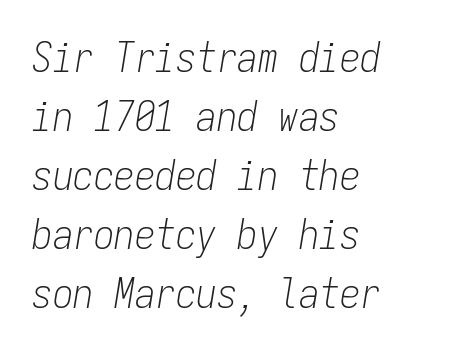
Students, observe: this is what conventionally led text looks like. Default kerning and tracking; the words read as compact shapes. Descenders are the only things crossing below the line. Visually the block forms a straight wall on the left and a jagged coastline on the right.
